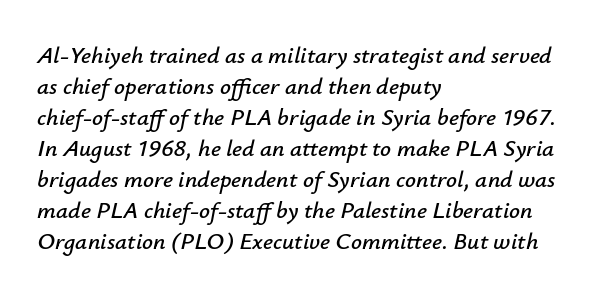
Q: Is the text italic (slanted)? A: Yes, it leans right by about 12 degrees.
Q: Is the text underlined? A: No.
Q: How is the paragraph aligned? A: Left-aligned.
Q: Is the spacing between letters normal or unusually wide? A: Normal.
Q: Is the spacing between lines tight, normal or loose? A: Normal.
